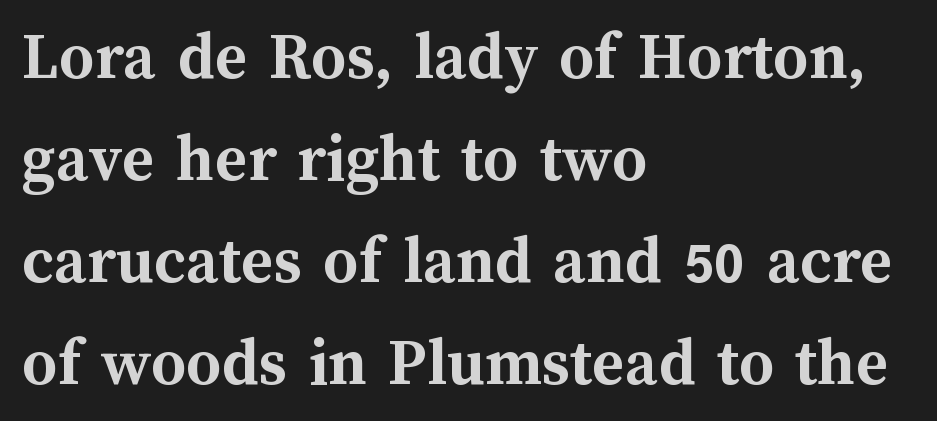
{"italic": "no", "bold": "yes", "weight": "semibold", "width": "normal", "stroke_contrast": "medium", "x_height": "medium", "monospaced": "no", "underline": "no", "align": "left", "line_spacing": "normal", "line_spacing_ratio": 1.48, "letter_spacing": "normal", "letter_spacing_em": 0.0, "glyph_px": 69}
